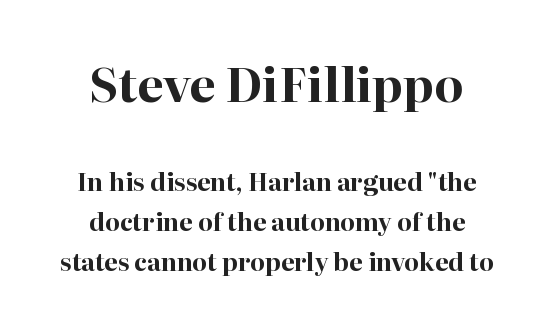
Q: Is the text bold? A: Yes.
Q: Is the text italic (slanted)? A: No, it is upright.
Q: Is the typeface a serif or a sans-serif typeface? A: Serif.
Q: Is the text underlined? A: No.
Q: How is the paragraph aligned? A: Centered.
Q: Is the spacing between letters normal or unusually wide? A: Normal.
Q: Is the spacing between lines tight, normal or loose? A: Normal.
Q: Which block of text is set in a larger size, the first (top) or the second (bottom)? A: The first (top) one.
Q: Width (condensed, normal, or wide)? A: Normal.
Q: Stroke contrast? A: High.
Q: x-height? A: Medium.
Q: Monospaced? A: No.
